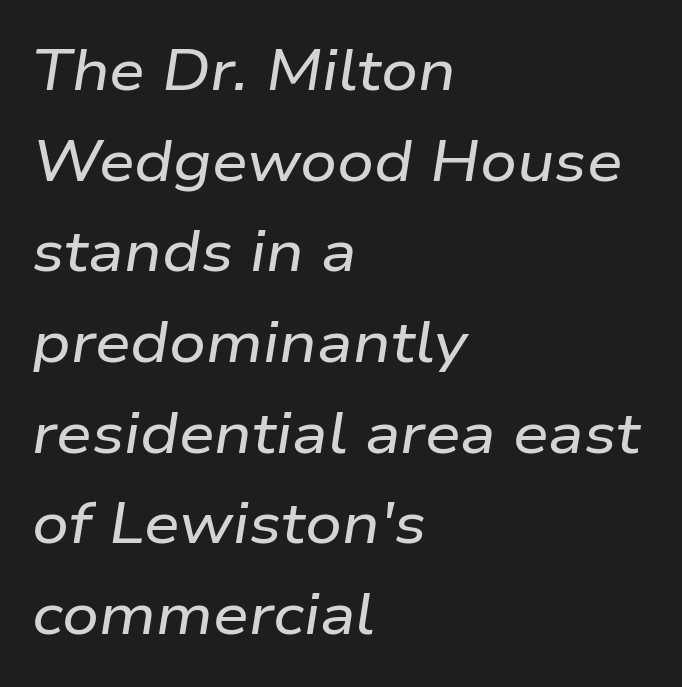
The image shows 57 px wide type, italic (leaning right); set left-aligned, normal line spacing (1.59x), normal letter spacing, not underlined; low stroke contrast and a medium x-height.
